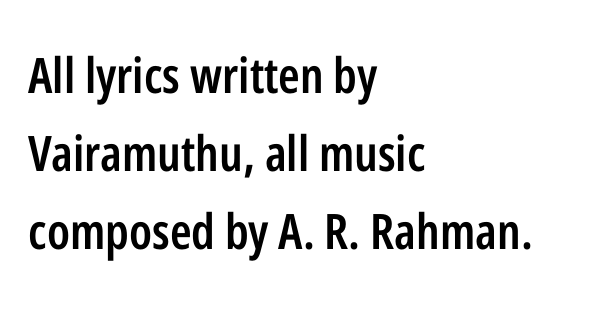
Q: Is the text bold? A: Semi-bold.
Q: Is the text italic (slanted)? A: No, it is upright.
Q: Is the typeface a serif or a sans-serif typeface? A: Sans-serif.
Q: Is the text underlined? A: No.
Q: How is the paragraph aligned? A: Left-aligned.
Q: Is the spacing between letters normal or unusually wide? A: Normal.
Q: Is the spacing between lines tight, normal or loose? A: Normal.
Q: Width (condensed, normal, or wide)? A: Condensed.
Q: Stroke contrast? A: Low.
Q: x-height? A: Medium.
Q: Monospaced? A: No.
